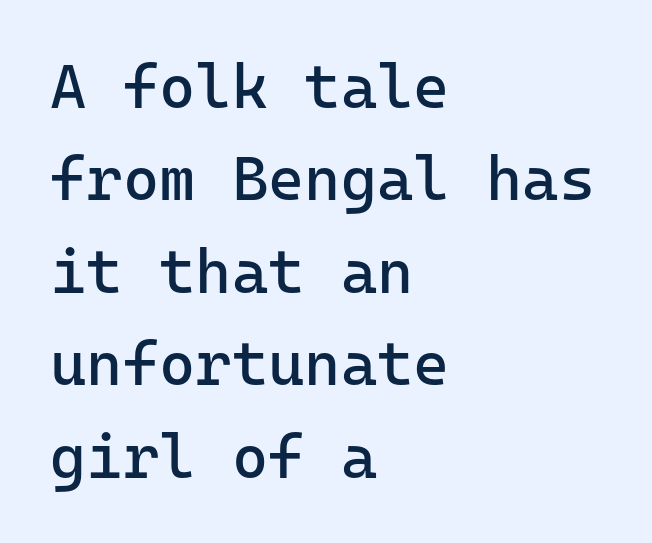
{"serif": "no", "italic": "no", "bold": "no", "weight": "regular", "width": "normal", "stroke_contrast": "low", "x_height": "medium", "monospaced": "yes", "underline": "no", "align": "left", "line_spacing": "normal", "line_spacing_ratio": 1.49, "letter_spacing": "normal", "letter_spacing_em": 0.0, "glyph_px": 62}
